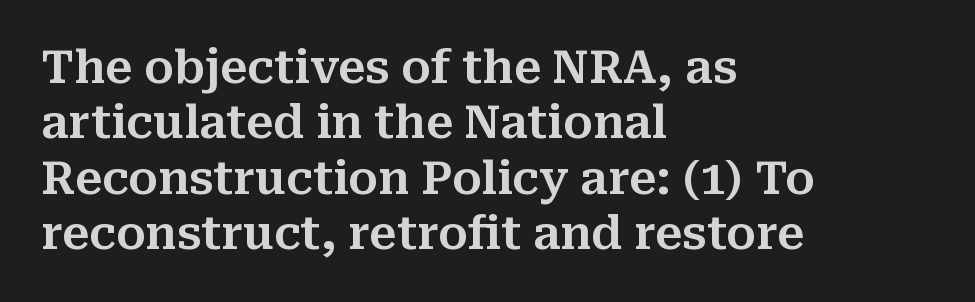
Q: Is the text italic (slanted)? A: No, it is upright.
Q: Is the typeface a serif or a sans-serif typeface? A: Serif.
Q: Is the text underlined? A: No.
Q: How is the paragraph aligned? A: Left-aligned.
Q: Is the spacing between letters normal or unusually wide? A: Normal.
Q: Width (condensed, normal, or wide)? A: Normal.
Q: Stroke contrast? A: Medium.
Q: x-height? A: Medium.
Q: Monospaced? A: No.
